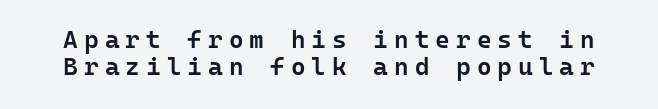
You can tell it's not italic because the verticals are truly vertical. The area under the type is left untouched. The space between consecutive lines is stingy. The font is running at a semibold setting, under full bold.
